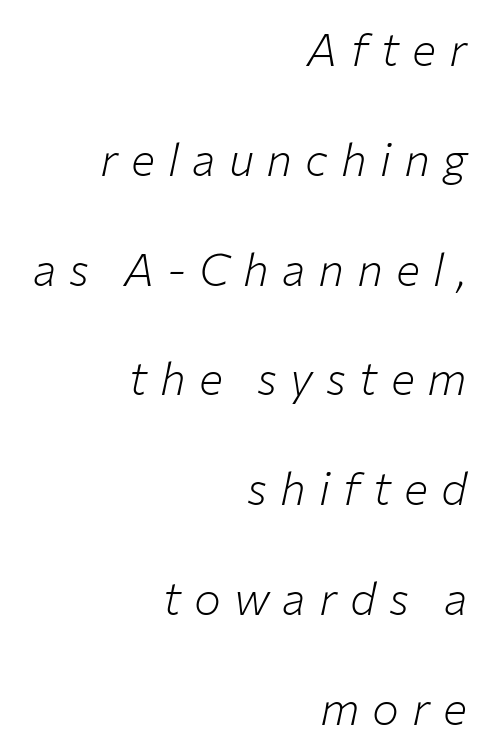
The image shows 45 px light type, italic (leaning right); set right-aligned, loose line spacing (2.44x), unusually wide letter spacing (+0.29 em), not underlined; low stroke contrast and a medium x-height.
